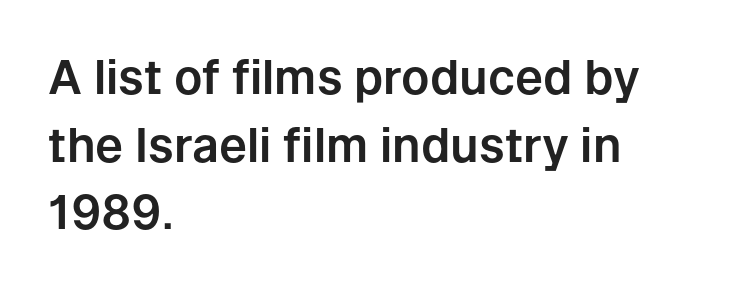
Tracking value appears to be zero — textbook default spacing. Rows of type keep a routine distance in the vertical direction. The passage shown is typed in a proportional face where columns would drift. Beneath every word, the page is bare. Left-aligned paragraph, ragged on the right.
